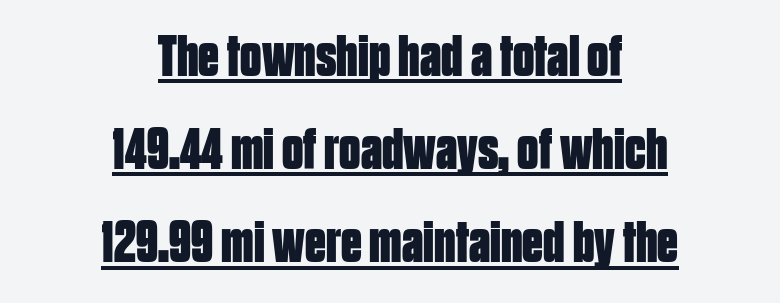
Q: Is the text bold? A: Yes.
Q: Is the text italic (slanted)? A: No, it is upright.
Q: Is the typeface a serif or a sans-serif typeface? A: Sans-serif.
Q: Is the text underlined? A: Yes.
Q: How is the paragraph aligned? A: Centered.
Q: Is the spacing between letters normal or unusually wide? A: Normal.
Q: Is the spacing between lines tight, normal or loose? A: Normal.
Q: Width (condensed, normal, or wide)? A: Condensed.
Q: Stroke contrast? A: Low.
Q: x-height? A: Large.
Q: Monospaced? A: No.
